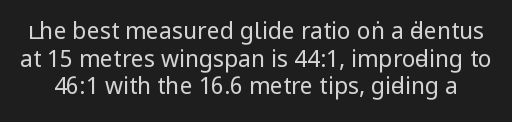
Q: Is the text bold? A: No.
Q: Is the text italic (slanted)? A: No, it is upright.
Q: Is the text underlined? A: No.
Q: Is the spacing between letters normal or unusually wide? A: Normal.
